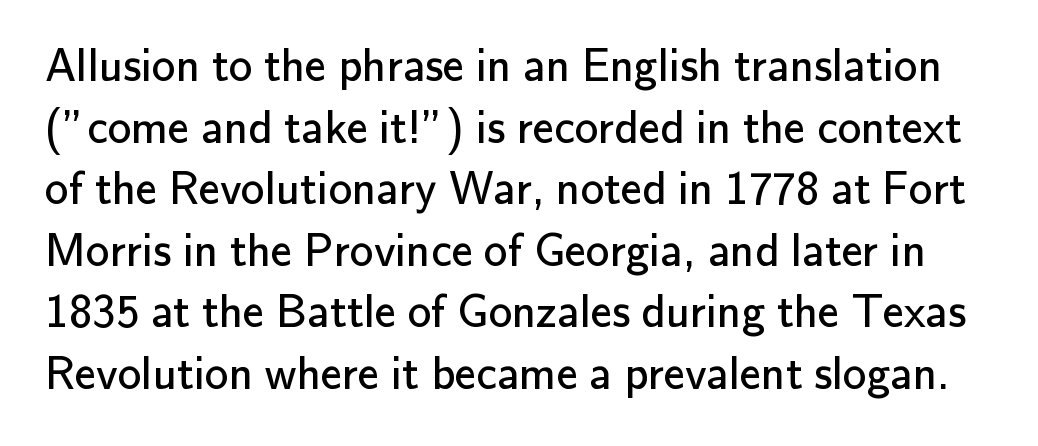
The image shows 47 px regular-weight sans-serif type, upright; set normal line spacing (1.31x), normal letter spacing, not underlined; low stroke contrast and a small x-height.
